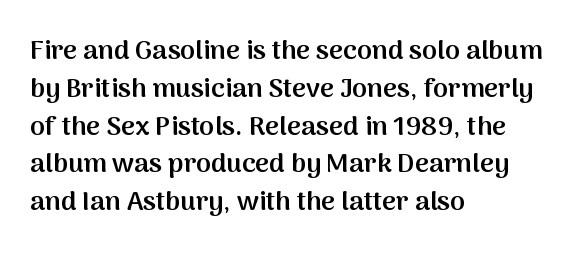
Q: Is the text bold? A: Semi-bold.
Q: Is the text italic (slanted)? A: No, it is upright.
Q: Is the text underlined? A: No.
Q: How is the paragraph aligned? A: Left-aligned.
Q: Is the spacing between letters normal or unusually wide? A: Normal.
Q: Is the spacing between lines tight, normal or loose? A: Normal.
